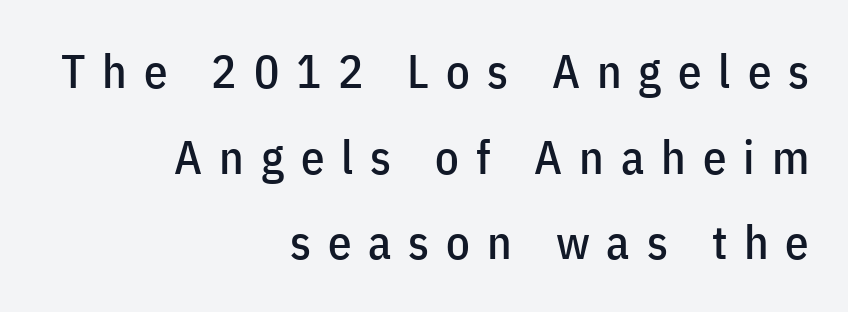
The image shows 47 px condensed sans-serif type, upright; set right-aligned, line spacing 1.82x, unusually wide letter spacing (+0.36 em), not underlined; low stroke contrast and a medium x-height.
